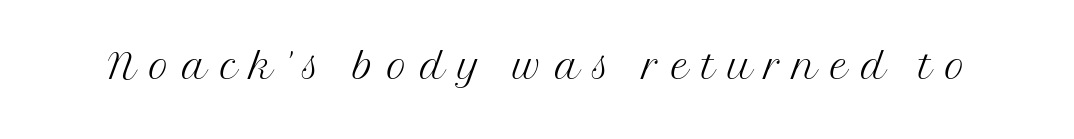
The image shows 55 px light serif type; set unusually wide letter spacing (+0.23 em), not underlined; medium stroke contrast and a medium x-height.
